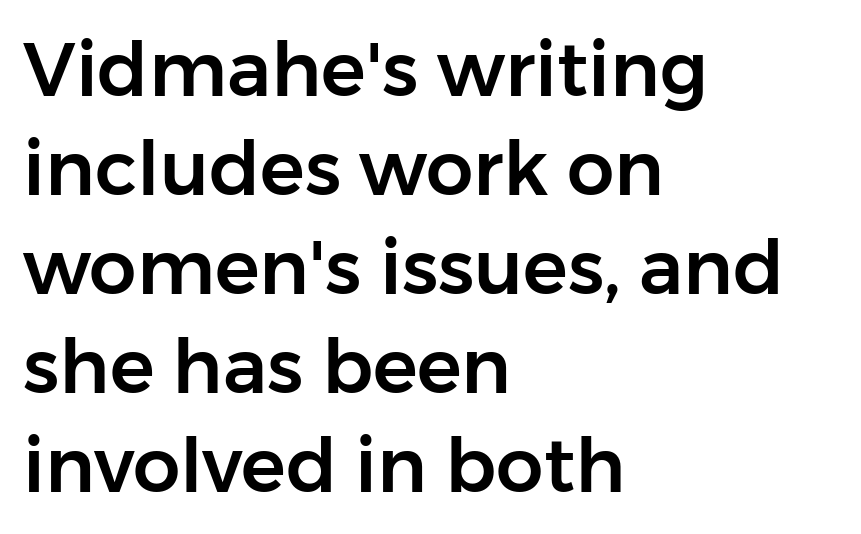
The tracking reads as untouched default to a designer's eye. Nope, no serifs anywhere on these letters. Layout note: lines flush left. Note the varied advance widths — an 'i' is clearly narrower than an 'm'. Unlike italic type, these characters show no tilt at all. The foot of each line stays bare and open.
